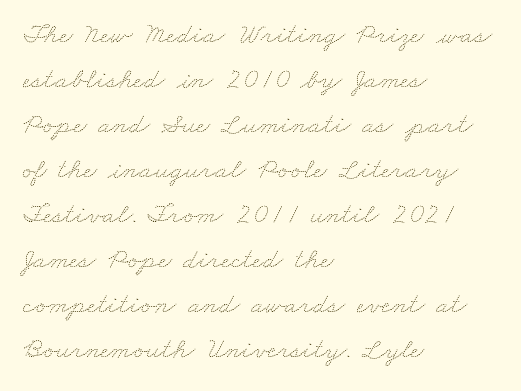
Q: Is the text bold? A: No.
Q: Is the text underlined? A: No.
Q: How is the paragraph aligned? A: Left-aligned.
Q: Is the spacing between letters normal or unusually wide? A: Normal.
Q: Is the spacing between lines tight, normal or loose? A: Normal.
Q: Width (condensed, normal, or wide)? A: Wide.
Q: Stroke contrast? A: Medium.
Q: x-height? A: Small.
Q: Monospaced? A: No.
